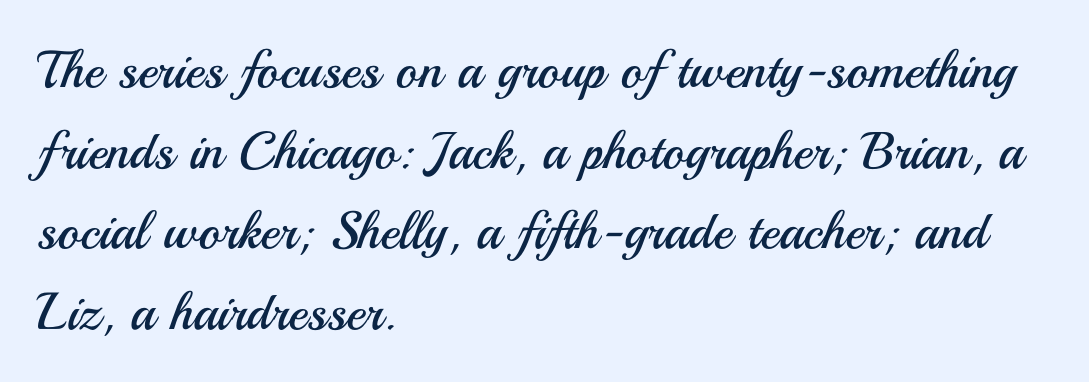
{"serif": "no", "bold": "no", "weight": "regular", "width": "normal", "stroke_contrast": "medium", "x_height": "small", "monospaced": "no", "underline": "no", "align": "left", "line_spacing": "normal", "line_spacing_ratio": 1.55, "letter_spacing": "normal", "letter_spacing_em": 0.0, "glyph_px": 52}
